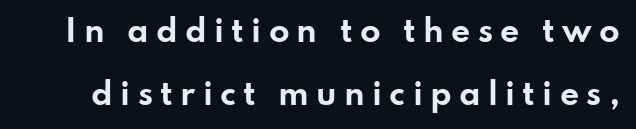
Leading is clearly above the norm, producing a sparse column. The strokes are fattened all the way to bold. Nobody drew a line under any word here. The typography opts for an upright posture over an oblique one.
